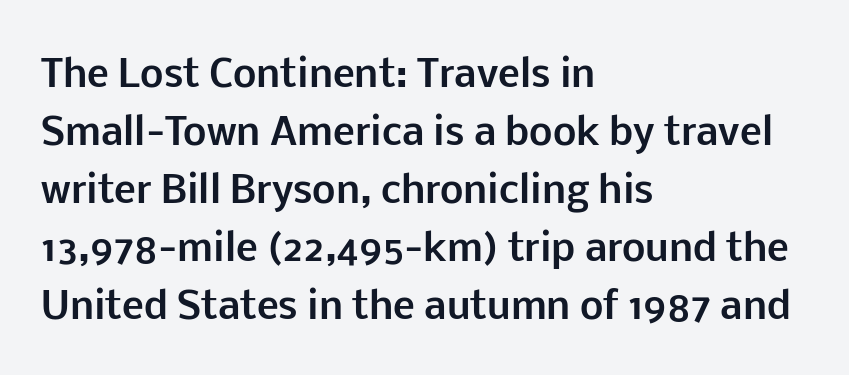
Q: Is the text bold? A: Yes.
Q: Is the text italic (slanted)? A: No, it is upright.
Q: Is the typeface a serif or a sans-serif typeface? A: Sans-serif.
Q: Is the text underlined? A: No.
Q: How is the paragraph aligned? A: Left-aligned.
Q: Is the spacing between letters normal or unusually wide? A: Normal.
Q: Is the spacing between lines tight, normal or loose? A: Normal.
Q: Width (condensed, normal, or wide)? A: Normal.
Q: Stroke contrast? A: Low.
Q: x-height? A: Medium.
Q: Monospaced? A: No.
